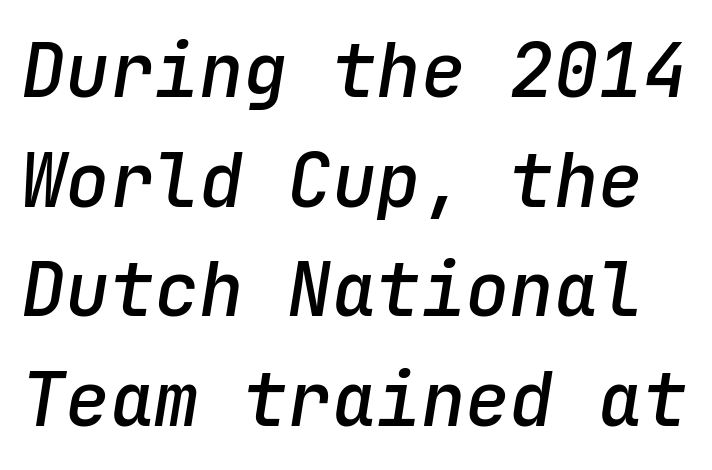
The image shows 74 px semibold type, italic (leaning right), monospaced; set normal line spacing (1.48x), normal letter spacing, not underlined; low stroke contrast and a medium x-height.
